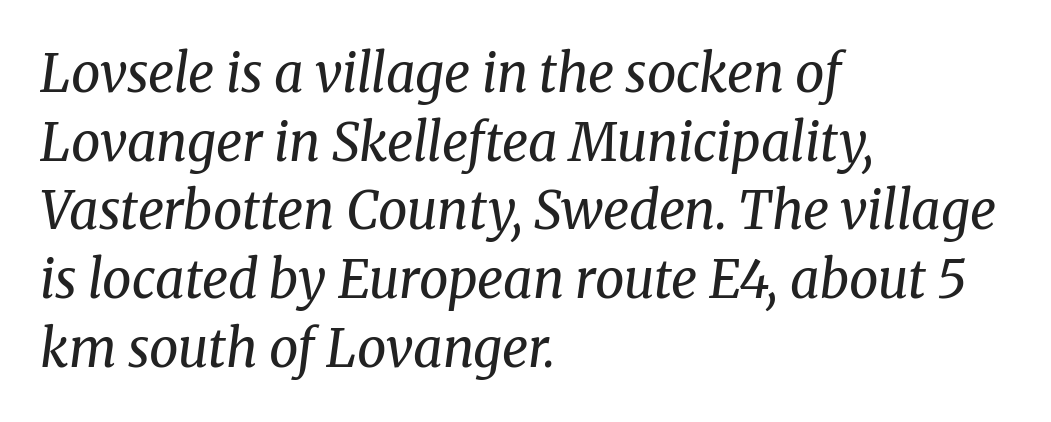
Q: Is the text bold? A: No.
Q: Is the text italic (slanted)? A: Yes, it leans right by about 8 degrees.
Q: Is the typeface a serif or a sans-serif typeface? A: Serif.
Q: Is the text underlined? A: No.
Q: How is the paragraph aligned? A: Left-aligned.
Q: Is the spacing between letters normal or unusually wide? A: Normal.
Q: Is the spacing between lines tight, normal or loose? A: Normal.
Q: Width (condensed, normal, or wide)? A: Normal.
Q: Stroke contrast? A: Medium.
Q: x-height? A: Medium.
Q: Monospaced? A: No.
